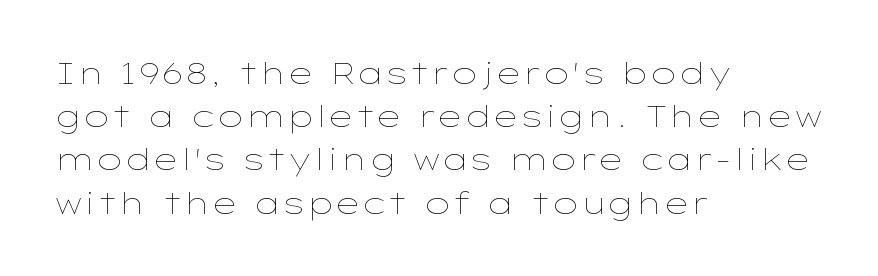
Is the stroke heavy? The answer is a plain regular-or-lighter. Here the designer chose a conventional face with non-uniform glyph widths. Designer's note — italics off, roman on. Bare-footed words on every line. Regular leading.
